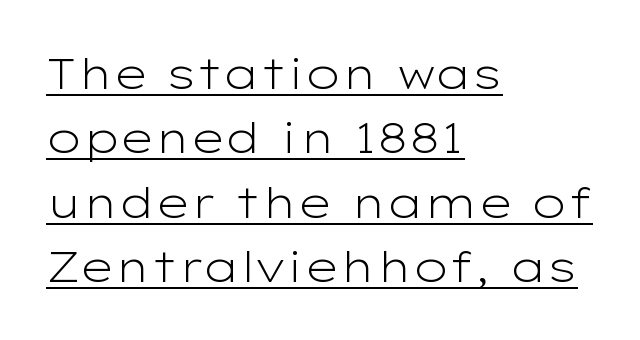
Q: Is the text bold? A: No.
Q: Is the text italic (slanted)? A: No, it is upright.
Q: Is the typeface a serif or a sans-serif typeface? A: Sans-serif.
Q: Is the text underlined? A: Yes.
Q: How is the paragraph aligned? A: Left-aligned.
Q: Is the spacing between letters normal or unusually wide? A: Normal.
Q: Is the spacing between lines tight, normal or loose? A: Normal.
Q: Width (condensed, normal, or wide)? A: Wide.
Q: Stroke contrast? A: Low.
Q: x-height? A: Medium.
Q: Monospaced? A: No.
